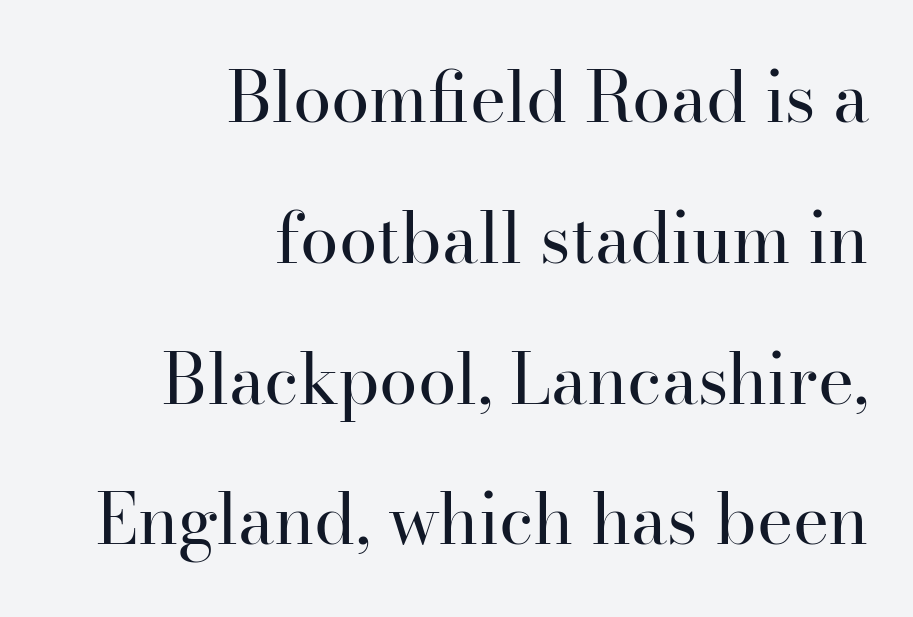
{"serif": "yes", "italic": "no", "bold": "no", "weight": "regular", "width": "normal", "stroke_contrast": "high", "x_height": "small", "monospaced": "no", "underline": "no", "align": "right", "line_spacing": "loose", "line_spacing_ratio": 2.04, "letter_spacing": "normal", "letter_spacing_em": 0.0, "glyph_px": 69}
